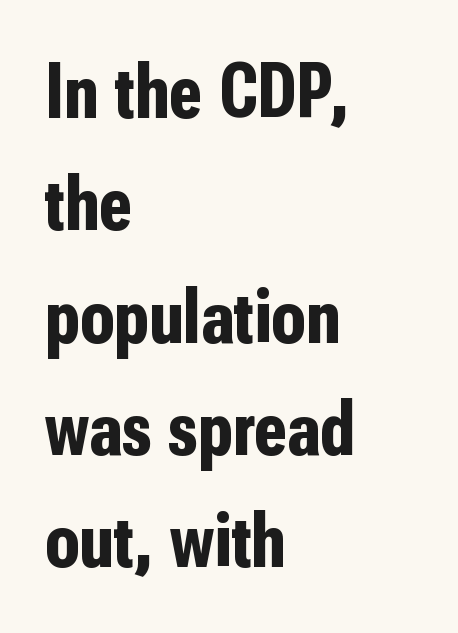
The sample has been set heavy, in full bold. The passage shown is typed in a proportional face where columns would drift. The lettering stays uniformly vertical, giving the passage a roman look. Line beginnings align vertically; line endings do not. To sum up the face: it is a sans, with no serifs.
